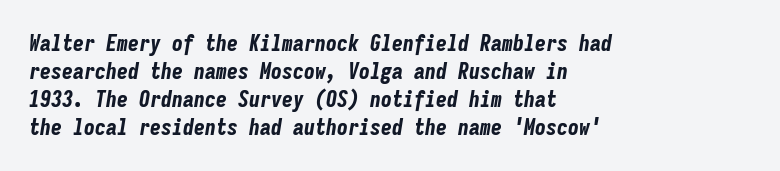
{"italic": "yes", "lean": "right", "slant_degrees": 9, "bold": "yes", "underline": "no", "align": "left", "line_spacing": "normal", "line_spacing_ratio": 1.27, "letter_spacing": "normal", "letter_spacing_em": 0.0, "glyph_px": 22}
